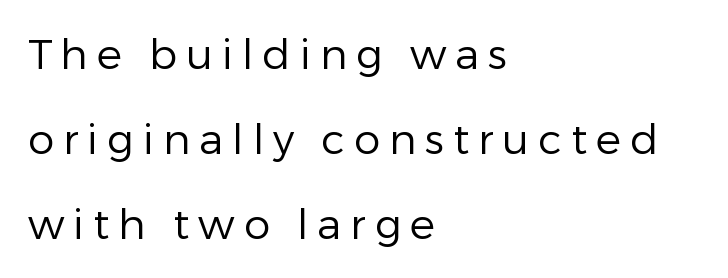
Q: Is the text bold? A: No.
Q: Is the text italic (slanted)? A: No, it is upright.
Q: Is the typeface a serif or a sans-serif typeface? A: Sans-serif.
Q: Is the text underlined? A: No.
Q: How is the paragraph aligned? A: Left-aligned.
Q: Is the spacing between letters normal or unusually wide? A: Unusually wide.
Q: Is the spacing between lines tight, normal or loose? A: Loose.
Q: Width (condensed, normal, or wide)? A: Normal.
Q: Stroke contrast? A: Low.
Q: x-height? A: Medium.
Q: Monospaced? A: No.
